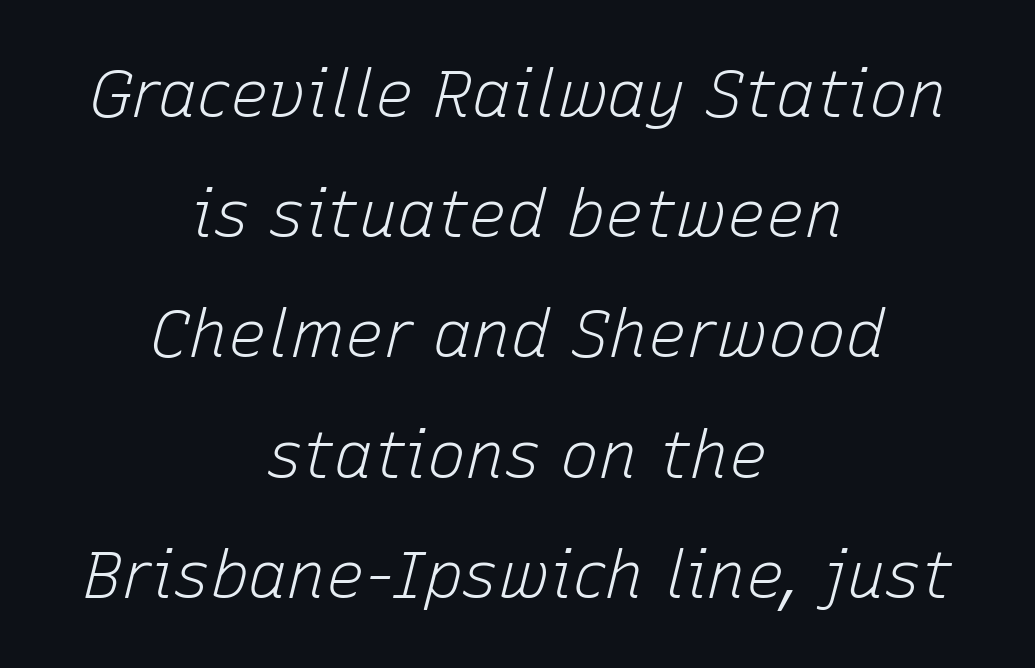
Q: Is the text bold? A: No.
Q: Is the text italic (slanted)? A: Yes, it leans right by about 15 degrees.
Q: Is the text underlined? A: No.
Q: How is the paragraph aligned? A: Centered.
Q: Is the spacing between letters normal or unusually wide? A: Normal.
Q: Width (condensed, normal, or wide)? A: Normal.
Q: Stroke contrast? A: Low.
Q: x-height? A: Medium.
Q: Monospaced? A: No.
